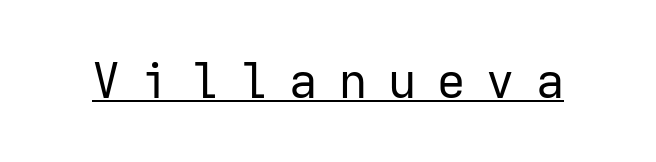
No extra ink here — the face is not bold. Unlike a traditional serif, this face leaves its strokes unadorned. You could count columns in this text — the font is strictly monospaced. A typesetter would mark this as roman, not italic. The tracking reads as deliberately expanded to a designer's eye.
